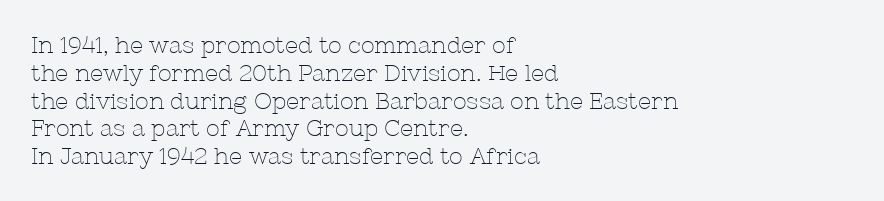
Italic: no, the glyphs are upright roman. Typeset ragged right — the left edge is the straight one. The gaps between neighbouring characters are ordinary and unremarkable. No letter is thick-stroked: the sample isn't bold. Lines of text with bare space underneath.
